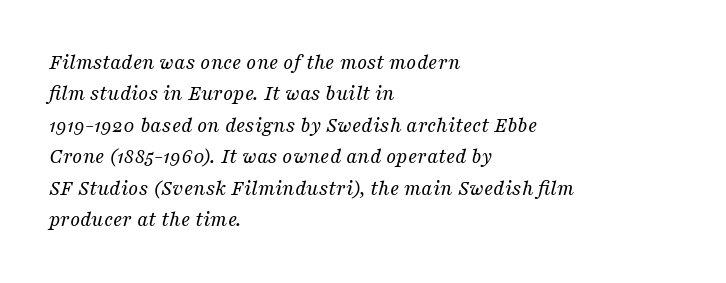
{"italic": "yes", "lean": "right", "slant_degrees": 16, "bold": "no", "underline": "no", "align": "left", "line_spacing": "normal", "line_spacing_ratio": 1.43, "letter_spacing": "normal", "letter_spacing_em": 0.0, "glyph_px": 22}
